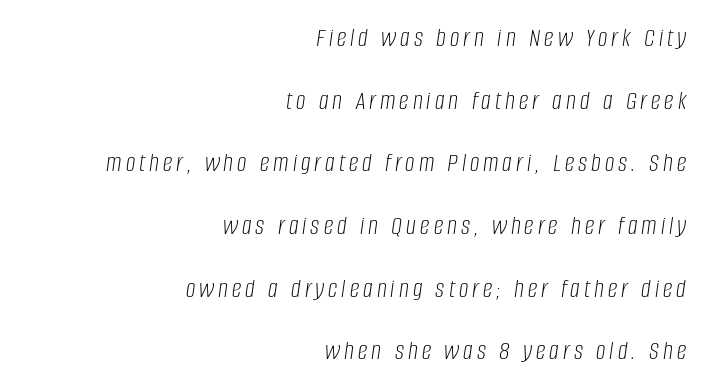
Q: Is the text bold? A: No.
Q: Is the text italic (slanted)? A: Yes, it leans right by about 8 degrees.
Q: Is the text underlined? A: No.
Q: How is the paragraph aligned? A: Right-aligned.
Q: Is the spacing between lines tight, normal or loose? A: Loose.
